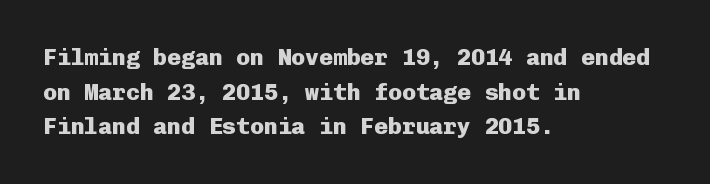
Every stem runs plumb, perpendicular to the baseline. The typesetting leans heavy: a genuine bold. Anything drawn beneath the words? Only blank space. The paragraph shown leans on its left margin. In terms of letterspacing, this is plain default setting. The space between consecutive lines is moderate.
